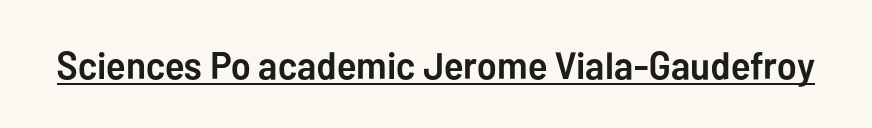
Serif or sans? Sans — the stroke terminals are bare. Vertical strokes here are truly vertical. Note the varied advance widths — an 'i' is clearly narrower than an 'm'. The face used here is rendered with its standard letterfit. Caption: lettering with a line underneath.
